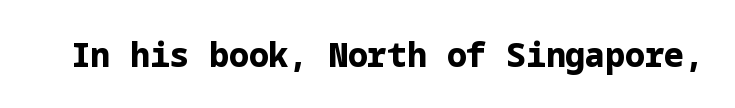
{"serif": "no", "italic": "no", "bold": "yes", "weight": "bold", "width": "normal", "stroke_contrast": "low", "x_height": "medium", "underline": "no", "letter_spacing": "normal", "letter_spacing_em": 0.0, "glyph_px": 33}
